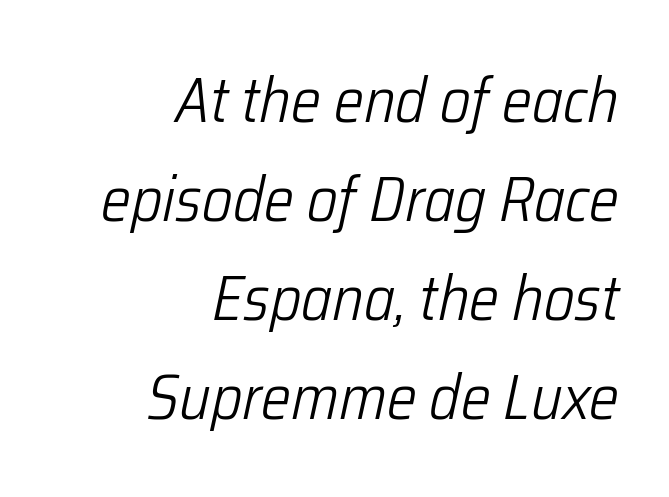
The image shows 63 px light, condensed type, italic (leaning right); set right-aligned, normal line spacing (1.57x), normal letter spacing, not underlined; low stroke contrast and a medium x-height.
